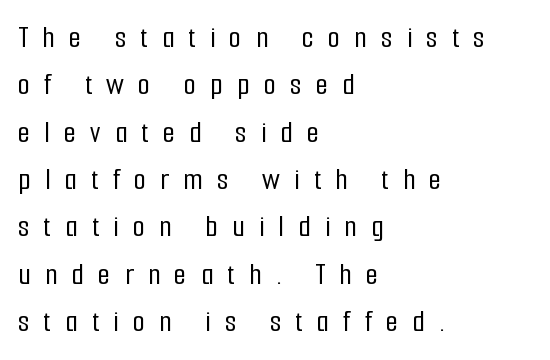
Q: Is the text italic (slanted)? A: No, it is upright.
Q: Is the typeface a serif or a sans-serif typeface? A: Sans-serif.
Q: Is the text underlined? A: No.
Q: How is the paragraph aligned? A: Left-aligned.
Q: Is the spacing between letters normal or unusually wide? A: Unusually wide.
Q: Is the spacing between lines tight, normal or loose? A: Normal.
Q: Width (condensed, normal, or wide)? A: Condensed.
Q: Stroke contrast? A: Low.
Q: x-height? A: Medium.
Q: Monospaced? A: No.
